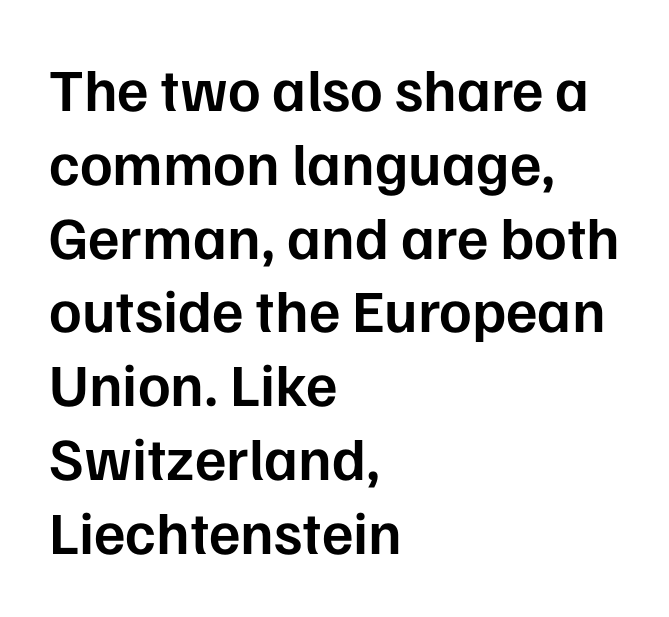
Visually the block forms a straight wall on the left and a jagged coastline on the right. You can tell from the bare stems that sans-serif type was used. Firm but not heavy-handed strokes: this text is semibold. A typesetter would call this proportional, since set widths differ per character. Vertical strokes here are truly vertical. Check the space under the baseline: it is left empty.
